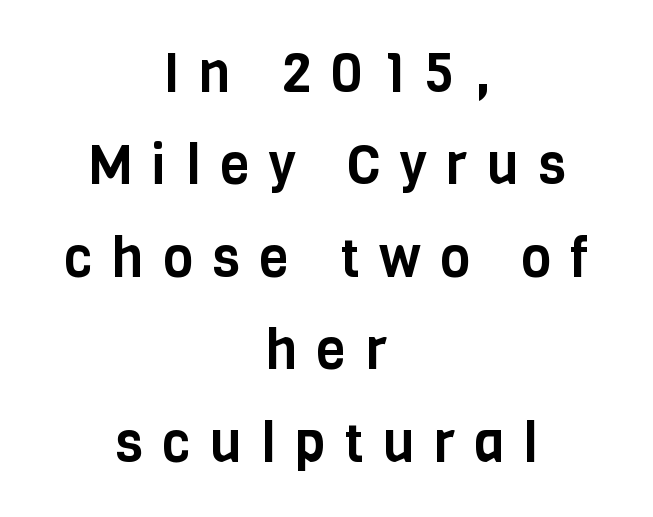
Each row of text sits above clean, open space. In terms of posture, this sample is upright. The gaps between neighbouring characters are conspicuously large. The letters advance in unequal steps, a hallmark of proportional type. I'd call this a sans setting — the letters go barefoot. Leading matches the norm, producing a regular column.
